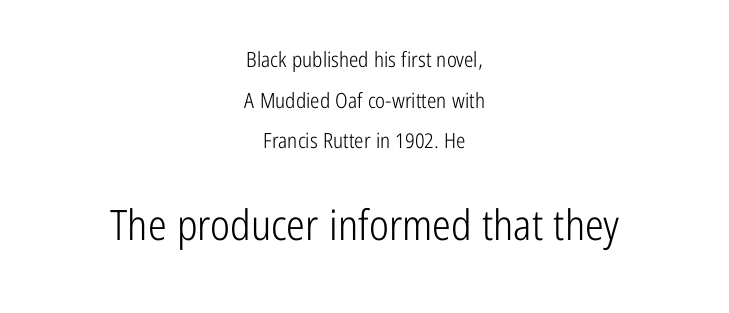
{"serif": "no", "italic": "no", "bold": "no", "weight": "light", "width": "condensed", "stroke_contrast": "low", "x_height": "medium", "monospaced": "no", "underline": "no", "align": "center", "line_spacing": "loose", "line_spacing_ratio": 1.94, "letter_spacing": "normal", "letter_spacing_em": 0.0, "larger_block": "second", "size_ratio": 2.0, "glyph_px": 42}
